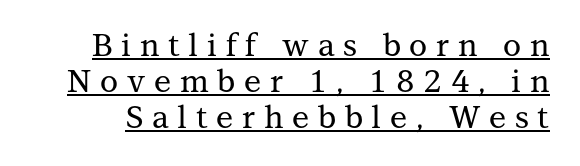
Q: Is the text italic (slanted)? A: No, it is upright.
Q: Is the typeface a serif or a sans-serif typeface? A: Serif.
Q: Is the text underlined? A: Yes.
Q: Is the spacing between letters normal or unusually wide? A: Unusually wide.
Q: Width (condensed, normal, or wide)? A: Normal.
Q: Stroke contrast? A: Medium.
Q: x-height? A: Medium.
Q: Monospaced? A: No.
